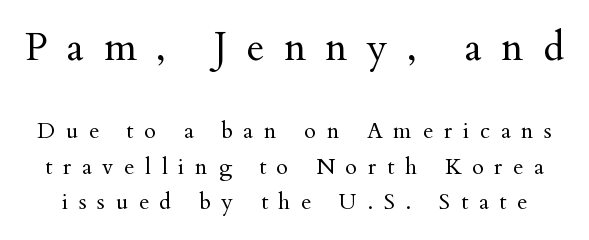
{"serif": "yes", "italic": "no", "bold": "no", "weight": "regular", "width": "normal", "stroke_contrast": "medium", "x_height": "small", "monospaced": "no", "underline": "no", "line_spacing": "normal", "line_spacing_ratio": 1.63, "letter_spacing": "wide", "letter_spacing_em": 0.49, "larger_block": "first", "size_ratio": 1.77, "glyph_px": 39}
